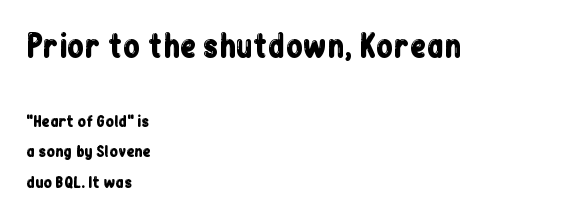
The image shows 30 px condensed sans-serif type, upright; set left-aligned, loose line spacing (2.03x), normal letter spacing, not underlined; the first (top) block is 2.0x larger; low stroke contrast and a medium x-height.
